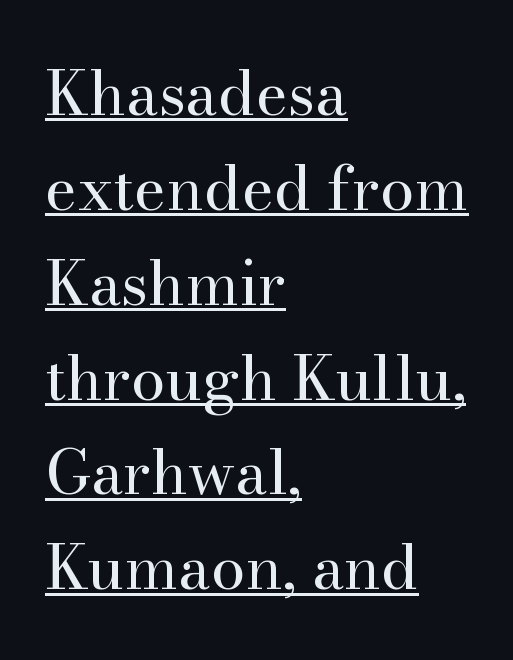
The image shows 62 px regular-weight serif type, upright; set left-aligned, normal line spacing (1.53x), normal letter spacing, underlined; high stroke contrast and a small x-height.
